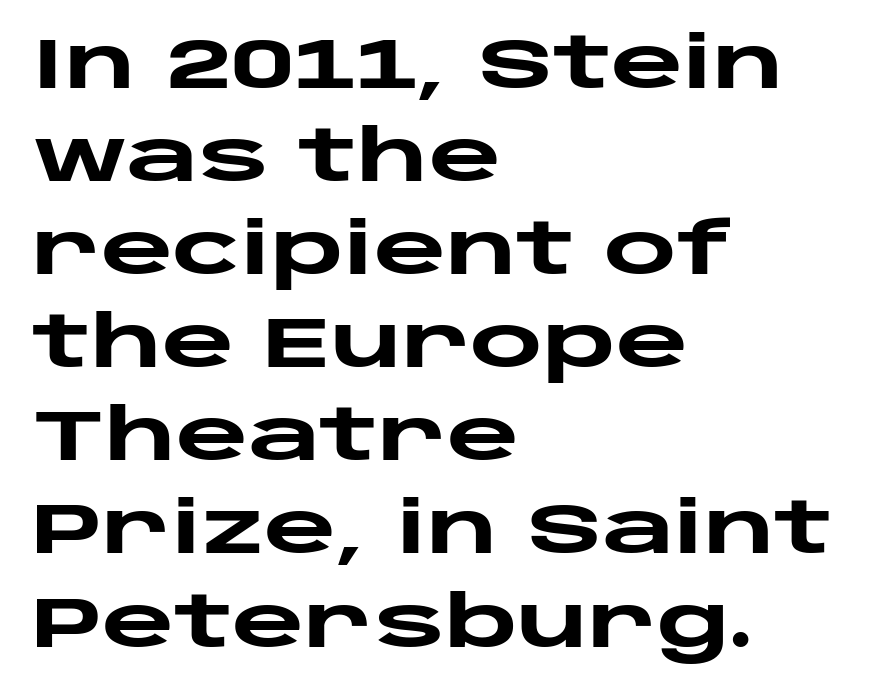
{"serif": "no", "italic": "no", "bold": "yes", "weight": "heavy", "width": "wide", "stroke_contrast": "low", "x_height": "large", "monospaced": "no", "underline": "no", "align": "left", "line_spacing": "normal", "line_spacing_ratio": 1.33, "letter_spacing": "normal", "letter_spacing_em": 0.0, "glyph_px": 70}
